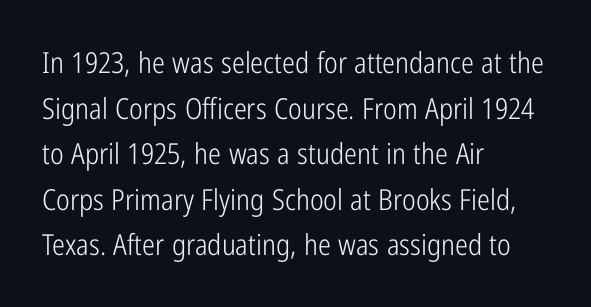
Q: Is the text bold? A: No.
Q: Is the text italic (slanted)? A: No, it is upright.
Q: Is the typeface a serif or a sans-serif typeface? A: Sans-serif.
Q: Is the text underlined? A: No.
Q: How is the paragraph aligned? A: Left-aligned.
Q: Is the spacing between letters normal or unusually wide? A: Normal.
Q: Is the spacing between lines tight, normal or loose? A: Normal.
Q: Width (condensed, normal, or wide)? A: Condensed.
Q: Stroke contrast? A: Low.
Q: x-height? A: Medium.
Q: Monospaced? A: No.
